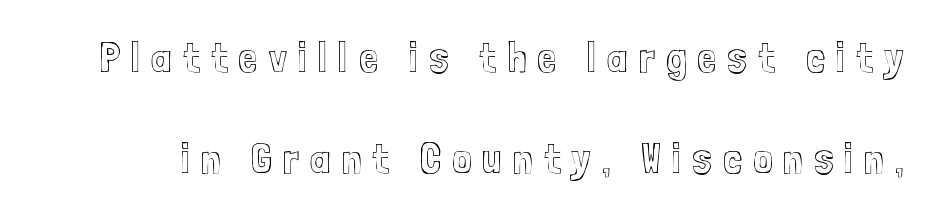
{"italic": "no", "width": "condensed", "x_height": "medium", "monospaced": "no", "underline": "no", "line_spacing": "loose", "line_spacing_ratio": 2.36, "letter_spacing": "wide", "letter_spacing_em": 0.26, "glyph_px": 43}
